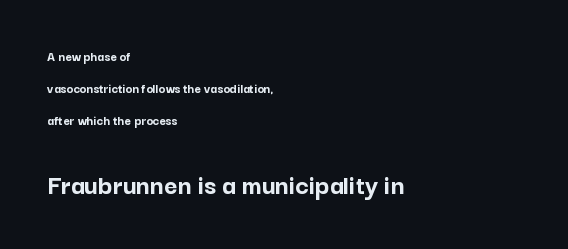
These lines are rendered in a variable-pitch font. The block sitting lower on the canvas is the one with enlarged characters. Visually the block forms a straight wall on the left and a jagged coastline on the right. Decoration check: the copy has no underline.
